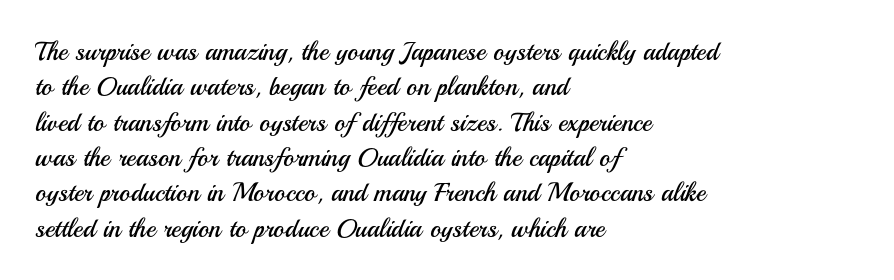
The image shows 26 px text type; set left-aligned, normal line spacing (1.36x), normal letter spacing, not underlined.
